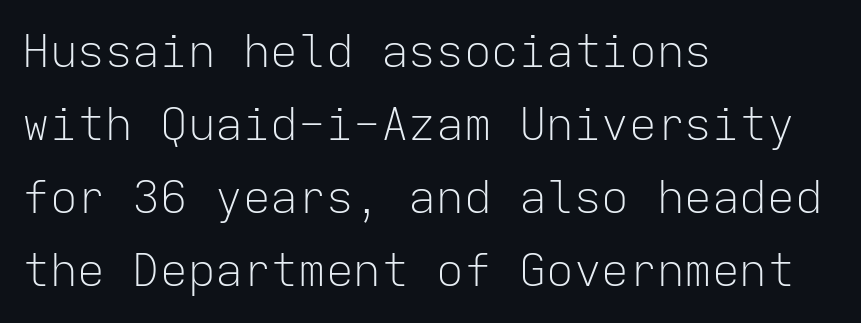
Each word holds together tightly as a unit, with standard inter-letter gaps. This sample is left-justified, so line endings fall wherever the words run out. The space directly below the letters is spotless. Note the uniform advance width — an 'i' takes as much space as an 'm'.
